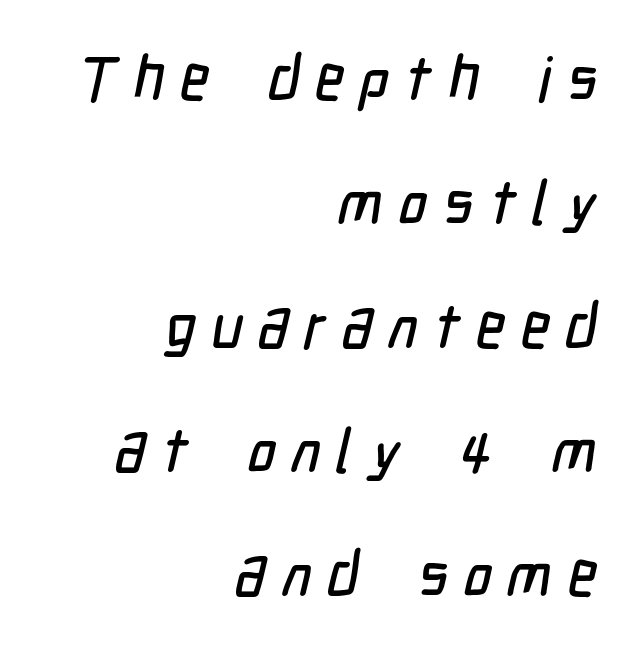
{"serif": "no", "width": "condensed", "stroke_contrast": "low", "x_height": "medium", "monospaced": "no", "underline": "no", "align": "right", "line_spacing": "loose", "line_spacing_ratio": 2.0, "letter_spacing": "wide", "letter_spacing_em": 0.25, "glyph_px": 62}
